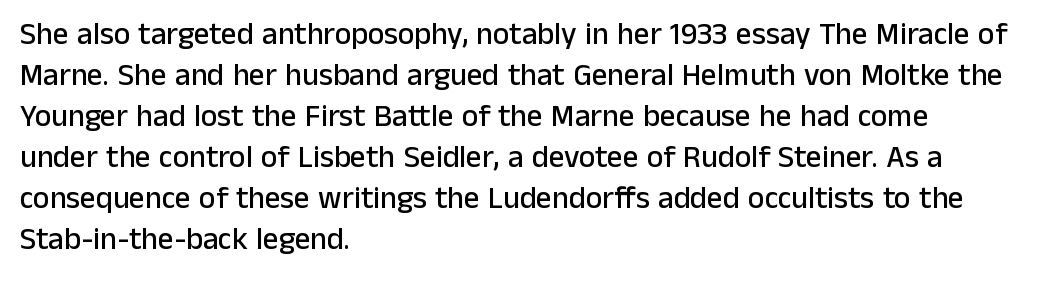
Q: Is the text italic (slanted)? A: No, it is upright.
Q: Is the typeface a serif or a sans-serif typeface? A: Sans-serif.
Q: Is the text underlined? A: No.
Q: How is the paragraph aligned? A: Left-aligned.
Q: Is the spacing between letters normal or unusually wide? A: Normal.
Q: Is the spacing between lines tight, normal or loose? A: Normal.
Q: Width (condensed, normal, or wide)? A: Normal.
Q: Stroke contrast? A: Low.
Q: x-height? A: Medium.
Q: Monospaced? A: No.
